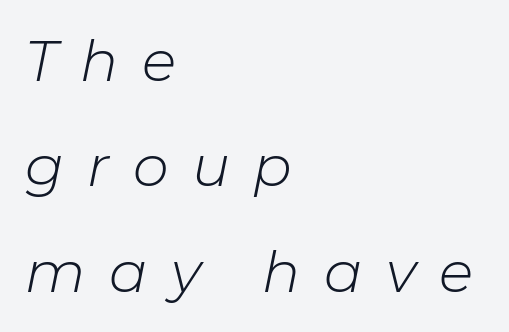
Q: Is the text bold? A: No.
Q: Is the text italic (slanted)? A: Yes, it leans right by about 11 degrees.
Q: Is the text underlined? A: No.
Q: How is the paragraph aligned? A: Left-aligned.
Q: Is the spacing between letters normal or unusually wide? A: Unusually wide.
Q: Width (condensed, normal, or wide)? A: Normal.
Q: Stroke contrast? A: Low.
Q: x-height? A: Medium.
Q: Monospaced? A: No.
